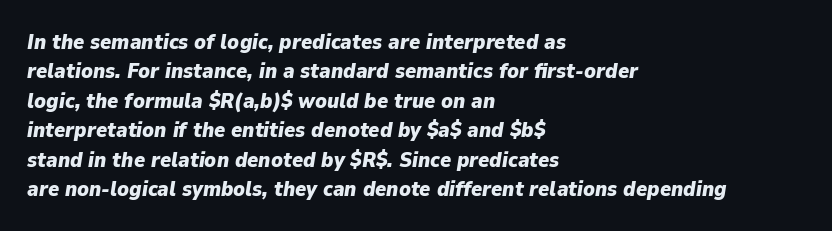
The image shows 21 px bold type, italic (leaning right); set left-aligned, normal line spacing (1.4x), normal letter spacing, not underlined.
